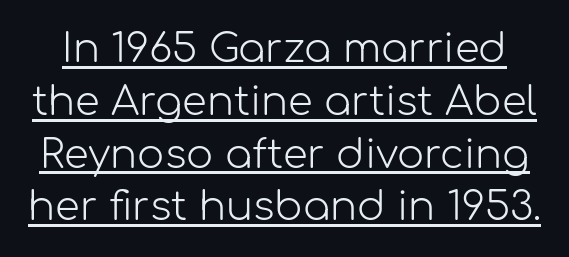
The image shows 40 px light sans-serif type, upright; set normal line spacing (1.32x), normal letter spacing, underlined; low stroke contrast and a medium x-height.
